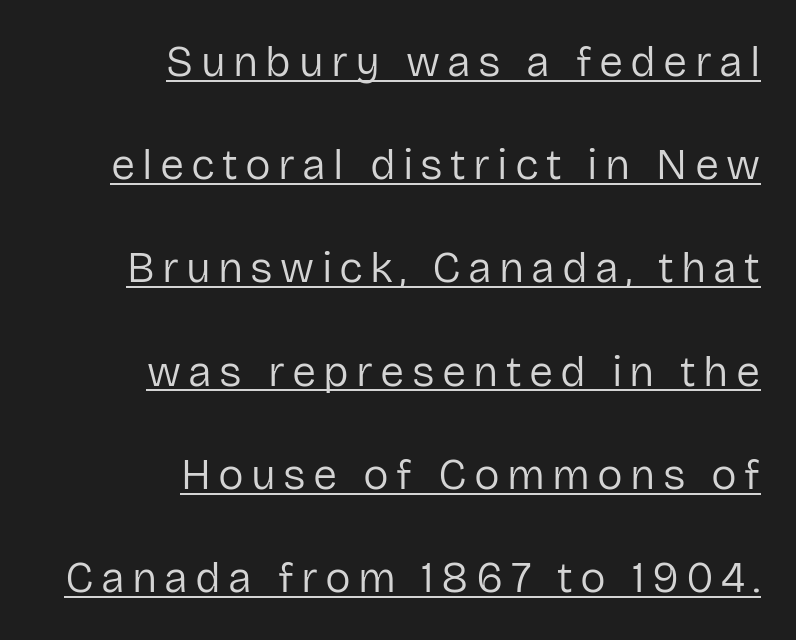
The image shows 43 px regular-weight sans-serif type, upright; set right-aligned, loose line spacing (2.4x), underlined; low stroke contrast and a medium x-height.
